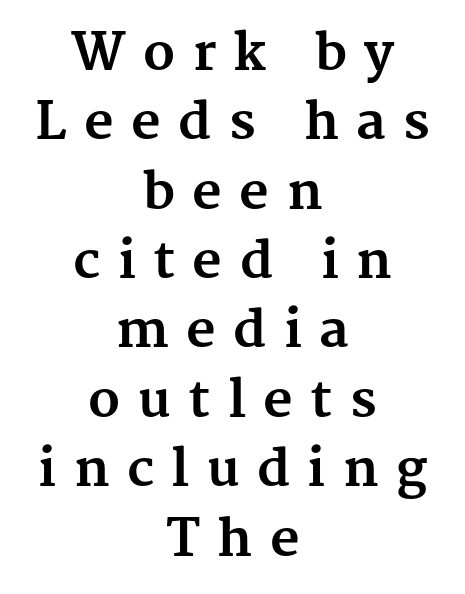
Q: Is the text bold? A: Yes.
Q: Is the text italic (slanted)? A: No, it is upright.
Q: Is the typeface a serif or a sans-serif typeface? A: Serif.
Q: Is the text underlined? A: No.
Q: How is the paragraph aligned? A: Centered.
Q: Is the spacing between letters normal or unusually wide? A: Unusually wide.
Q: Is the spacing between lines tight, normal or loose? A: Normal.
Q: Width (condensed, normal, or wide)? A: Normal.
Q: Stroke contrast? A: Medium.
Q: x-height? A: Medium.
Q: Monospaced? A: No.
